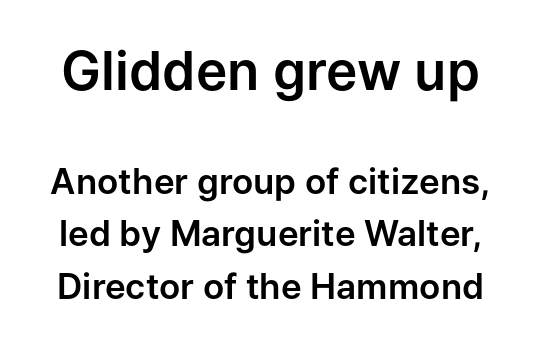
{"serif": "no", "italic": "no", "width": "normal", "stroke_contrast": "low", "x_height": "medium", "monospaced": "no", "underline": "no", "line_spacing": "normal", "line_spacing_ratio": 1.5, "letter_spacing": "normal", "letter_spacing_em": 0.0, "larger_block": "first", "size_ratio": 1.51, "glyph_px": 53}
